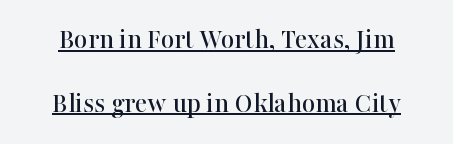
A typesetter would label this face a serif. A typographer would call this underscored text. Successive baselines arrive slowly, with a big drop between each. Rendered with straight, roman letterforms. Proportional: the letters do not fall into vertical columns. The type is set solid horizontally, with unmodified tracking.
